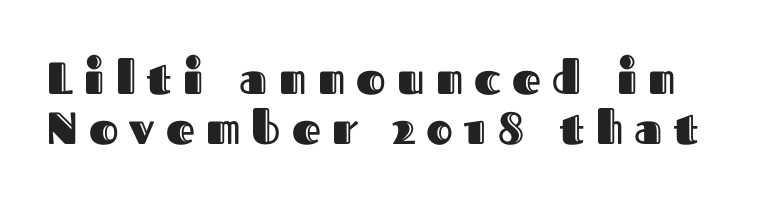
Q: Is the text italic (slanted)? A: No, it is upright.
Q: Is the text underlined? A: No.
Q: Is the spacing between letters normal or unusually wide? A: Unusually wide.
Q: Is the spacing between lines tight, normal or loose? A: Tight.
Q: Width (condensed, normal, or wide)? A: Normal.
Q: x-height? A: Medium.
Q: Monospaced? A: No.
